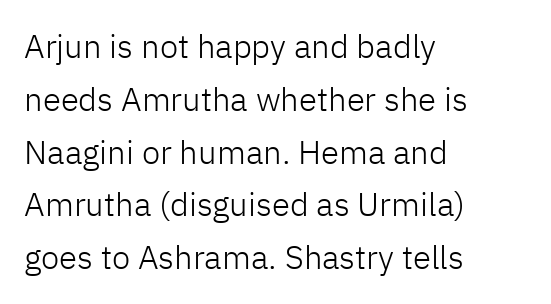
The image shows 33 px light sans-serif type, upright; set left-aligned, normal line spacing (1.6x), normal letter spacing, not underlined; low stroke contrast and a medium x-height.
